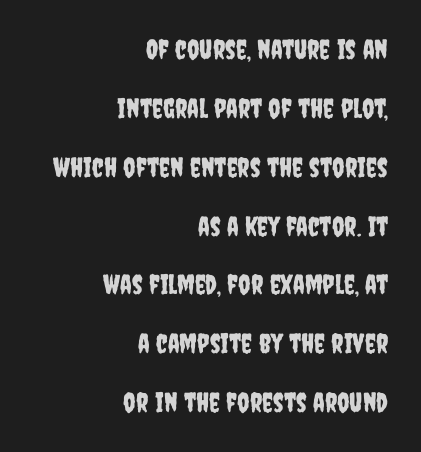
{"italic": "no", "underline": "no", "align": "right", "line_spacing": "loose", "line_spacing_ratio": 2.18, "letter_spacing": "normal", "letter_spacing_em": 0.0, "glyph_px": 27}
